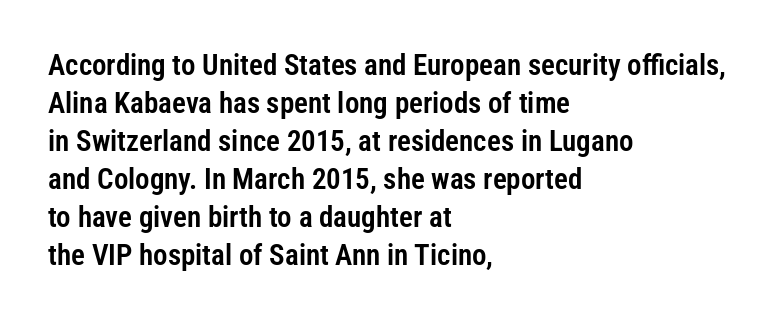
{"serif": "no", "italic": "no", "width": "condensed", "stroke_contrast": "low", "x_height": "medium", "monospaced": "no", "underline": "no", "align": "left", "line_spacing": "normal", "line_spacing_ratio": 1.31, "letter_spacing": "normal", "letter_spacing_em": 0.0, "glyph_px": 29}
